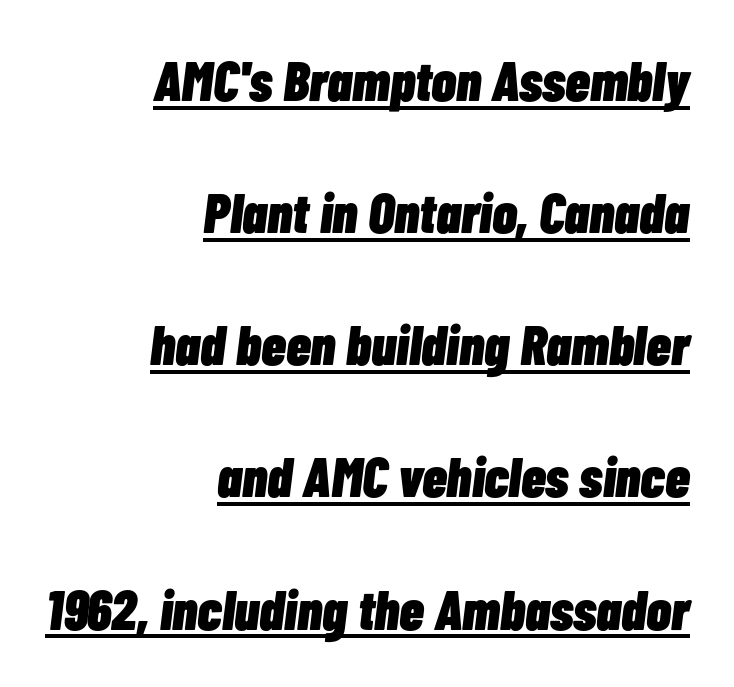
The rendering keeps characters at their native spacing. These characters rest on top of a visible drawn line. Heavy, bold letterforms. Do the characters align in a grid? No, the font is proportional. Loosely led — the rows are spread out. The letters are slanted; this is an italic face.
